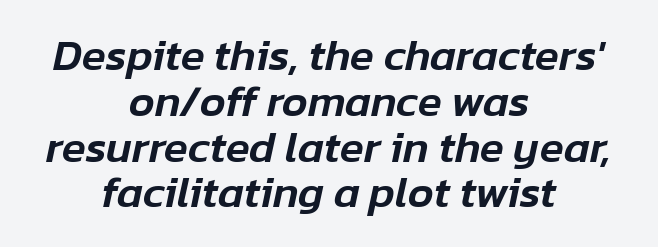
Words appear dense and cohesive because spacing is normal. Is there much room between lines? No — they nearly touch. Lines of text with bare space underneath. Italic: yes, the glyphs are oblique. The passage is arranged like a title page — every line centered. The passage shown is typed in a proportional face where columns would drift.
